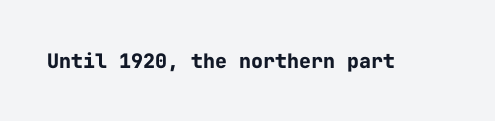
Q: Is the text bold? A: Yes.
Q: Is the text italic (slanted)? A: No, it is upright.
Q: Is the text underlined? A: No.
Q: Is the spacing between letters normal or unusually wide? A: Normal.
